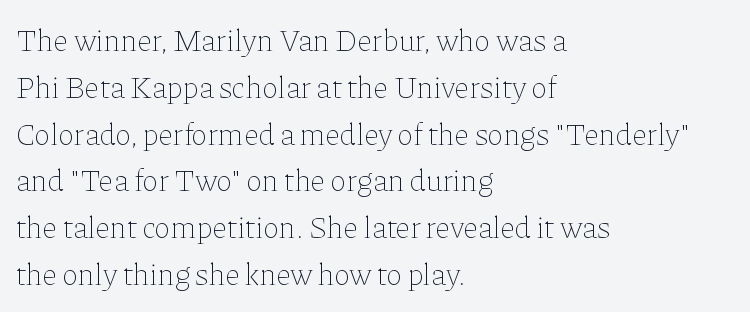
The image shows 31 px thin type, upright; set left-aligned, normal line spacing (1.51x), normal letter spacing, not underlined; low stroke contrast and a medium x-height.
